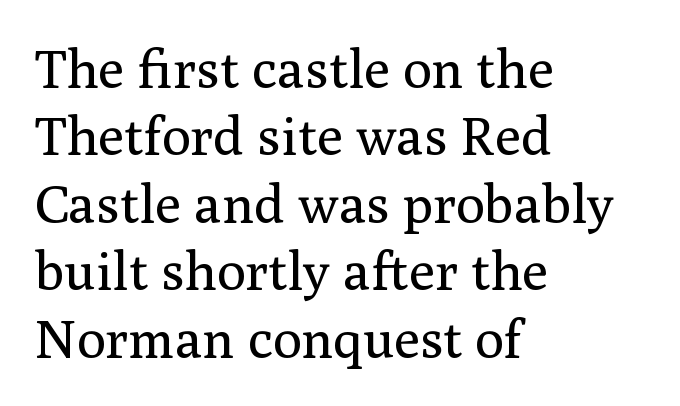
{"serif": "yes", "italic": "no", "bold": "no", "weight": "regular", "width": "normal", "stroke_contrast": "medium", "x_height": "medium", "monospaced": "no", "underline": "no", "align": "left", "line_spacing": "normal", "line_spacing_ratio": 1.25, "letter_spacing": "normal", "letter_spacing_em": 0.0, "glyph_px": 54}
